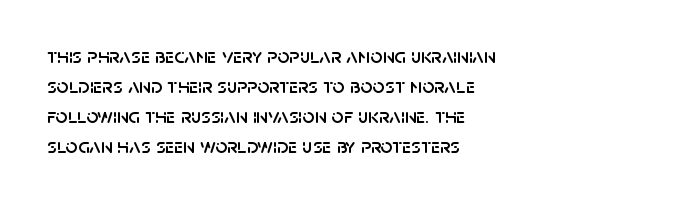
The gaps between neighbouring characters are ordinary and unremarkable. This rendering uses left alignment, leaving the right contour irregular. Horizontal bands of white between lines are of average thickness. The strip under each line holds only bare page. It's the straight-up-and-down kind of type.
